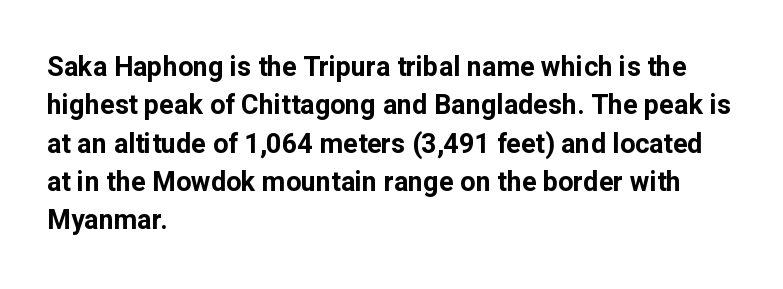
Glyph-to-glyph distance matches everyday printed text. Notice how thick the strokes are: this is what a full bold looks like. A normal amount of white space separates one row of letters from the next. Only glyphs here, with clear space below each row. Vertical strokes here are truly vertical.
